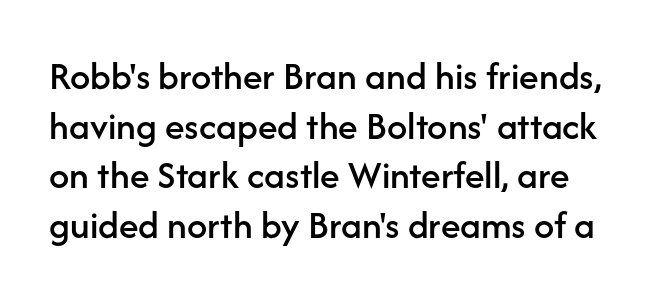
Between one letter and the next there's only the usual sliver of space. The rendering uses natural spacing where letterforms have individual widths. The letters stand straight up with perfectly vertical stems. A typesetter would label this face a sans. A bare baseline throughout the passage.
